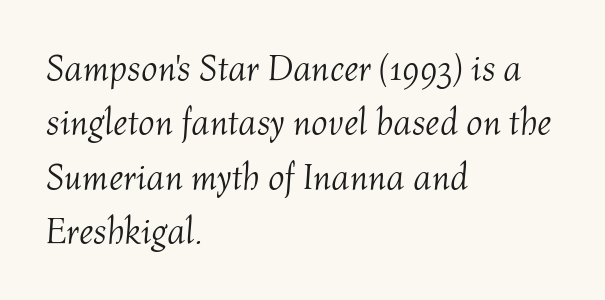
The image shows 36 px light type, italic (leaning right); set left-aligned, normal line spacing (1.51x), normal letter spacing, not underlined; medium stroke contrast and a medium x-height.
